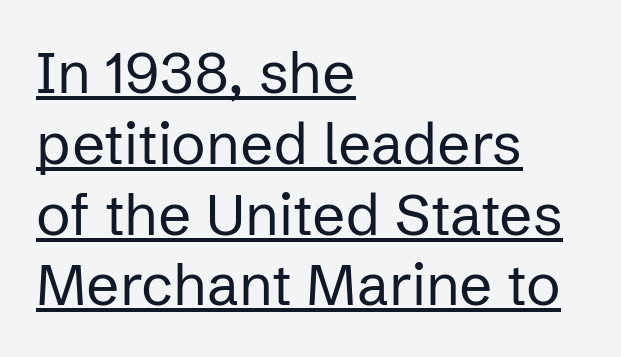
The passage shown is underscored from start to finish. The passage shown is typed in a proportional face where columns would drift. Classification — sans serif. A roman cut, with each character standing at attention.
